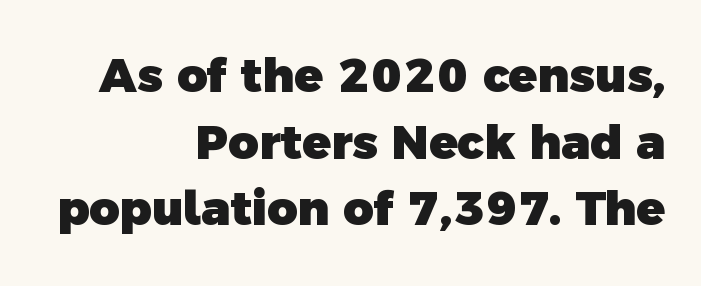
Between one letter and the next there's only the usual sliver of space. The characters display no serif detailing; their extremities are plain. Is this a fixed-width face? No — the glyphs have proportional, varying widths. Teacher's note: observe the even right margin — that is flush-right alignment.
